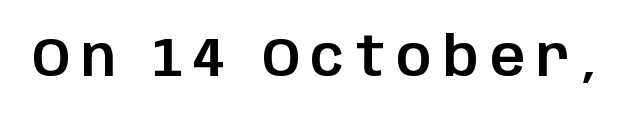
Designer's note — italics off, roman on. Just letters on the line, the space beneath them empty. Honestly, the letter spacing is so wide it's the main thing you notice. Each letter keeps its own natural width here, so spacing adapts to shape. This sample uses a sans-serif face.
